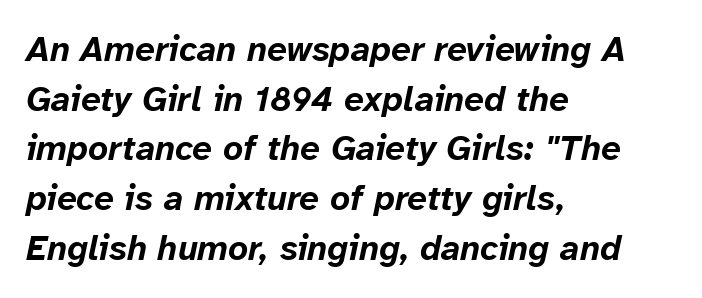
Q: Is the text bold? A: Yes.
Q: Is the text italic (slanted)? A: Yes, it leans right by about 12 degrees.
Q: Is the text underlined? A: No.
Q: How is the paragraph aligned? A: Left-aligned.
Q: Is the spacing between letters normal or unusually wide? A: Normal.
Q: Is the spacing between lines tight, normal or loose? A: Normal.
Q: Width (condensed, normal, or wide)? A: Normal.
Q: Stroke contrast? A: Low.
Q: x-height? A: Medium.
Q: Monospaced? A: No.
